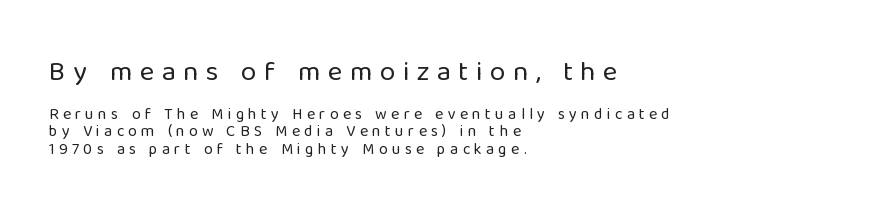
{"serif": "no", "italic": "no", "bold": "no", "weight": "regular", "width": "normal", "stroke_contrast": "low", "x_height": "medium", "monospaced": "no", "underline": "no", "align": "left", "line_spacing": "tight", "line_spacing_ratio": 1.07, "letter_spacing": "wide", "letter_spacing_em": 0.26, "larger_block": "first", "size_ratio": 1.75, "glyph_px": 28}
